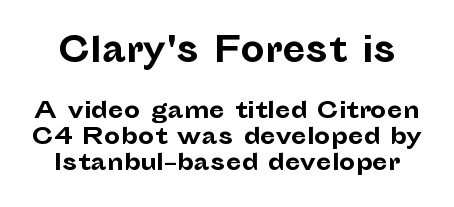
Whoever set this chose condensed vertical rhythm over breathing room. The composition opens big and finishes small. The specimen omits any rule beneath the text block's lines. Note: no serifs on the glyphs. The sample has been set heavy, in full bold.
